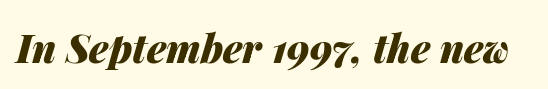
The passage shown is typed in a proportional face where columns would drift. The letters sit at their default tracking, neither squeezed nor spread. The rendering applies a slant to the glyphs. Glance below the letters and you will spot only blank space. Its strokes are broad and dark, the hallmark of bold type.
